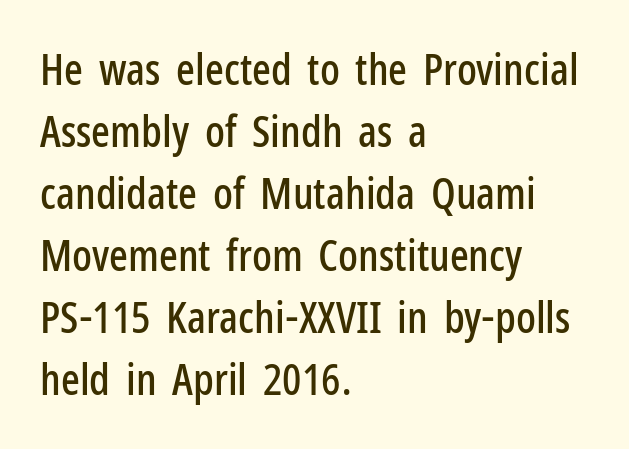
{"serif": "no", "italic": "no", "width": "condensed", "stroke_contrast": "low", "x_height": "medium", "monospaced": "no", "underline": "no", "align": "left", "line_spacing": "normal", "line_spacing_ratio": 1.41, "letter_spacing": "normal", "letter_spacing_em": 0.0, "glyph_px": 44}
